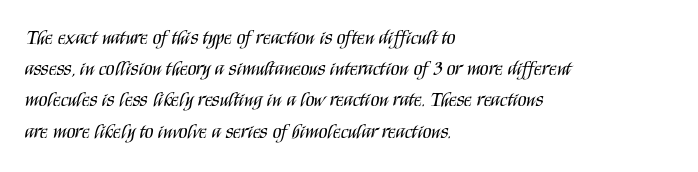
{"bold": "no", "underline": "no", "align": "left", "line_spacing": "normal", "line_spacing_ratio": 1.56, "letter_spacing": "normal", "letter_spacing_em": 0.0, "glyph_px": 20}
